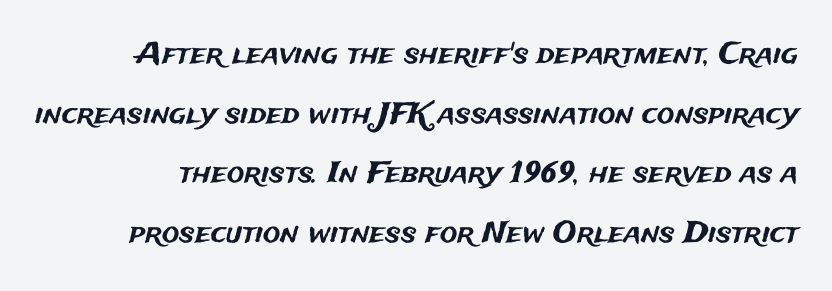
{"serif": "no", "width": "normal", "stroke_contrast": "medium", "x_height": "medium", "monospaced": "no", "underline": "no", "line_spacing": "loose", "line_spacing_ratio": 2.06, "letter_spacing": "normal", "letter_spacing_em": 0.0, "glyph_px": 29}
